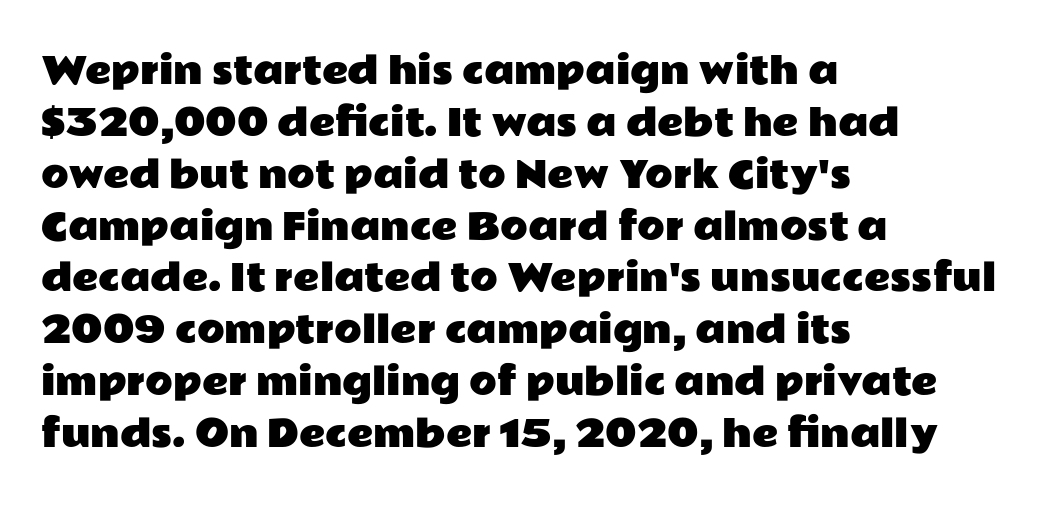
The image shows 36 px wide sans-serif type, upright; set left-aligned, normal line spacing (1.44x), normal letter spacing, not underlined; low stroke contrast and a medium x-height.
